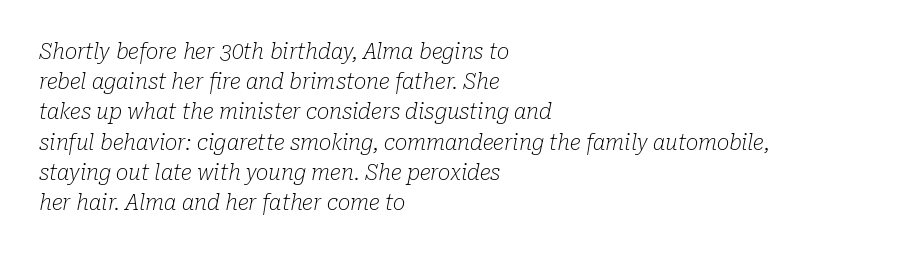
Q: Is the text bold? A: No.
Q: Is the text italic (slanted)? A: Yes, it leans right by about 10 degrees.
Q: Is the text underlined? A: No.
Q: How is the paragraph aligned? A: Left-aligned.
Q: Is the spacing between letters normal or unusually wide? A: Normal.
Q: Is the spacing between lines tight, normal or loose? A: Normal.
